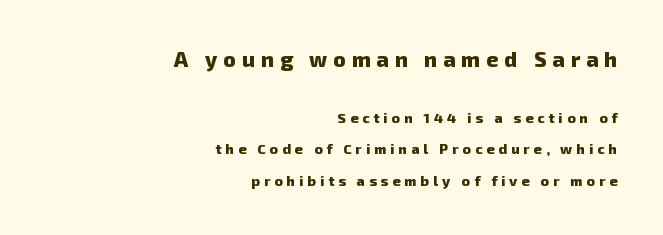
Q: Is the text bold? A: Yes.
Q: Is the text underlined? A: No.
Q: How is the paragraph aligned? A: Right-aligned.
Q: Is the spacing between letters normal or unusually wide? A: Unusually wide.
Q: Is the spacing between lines tight, normal or loose? A: Loose.
Q: Which block of text is set in a larger size, the first (top) or the second (bottom)? A: The first (top) one.
